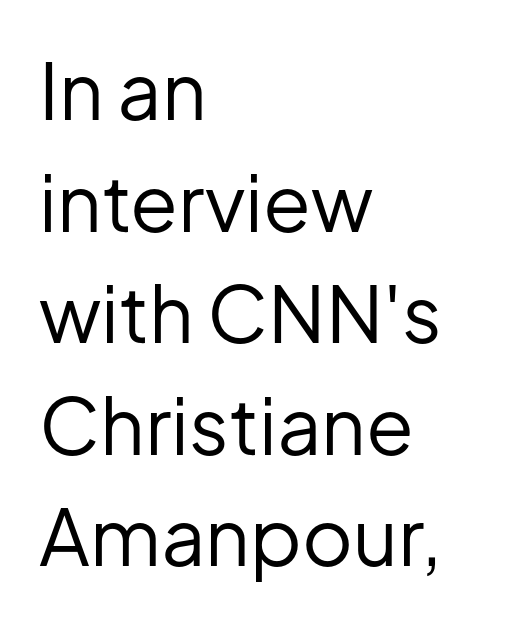
Clear beneath every line of the passage. The lines are quadded left. The typography opts for an upright posture over an oblique one. Type style note: lacks serifs. Honestly, the letter spacing is just normal — you wouldn't notice it. Proportional: the letters do not fall into vertical columns.
